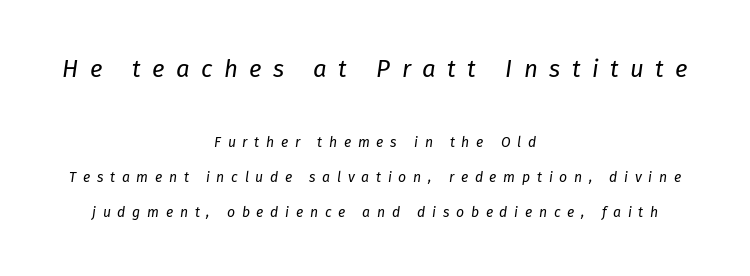
{"italic": "yes", "lean": "right", "slant_degrees": 8, "bold": "no", "underline": "no", "align": "center", "line_spacing": "loose", "line_spacing_ratio": 2.5, "letter_spacing": "wide", "letter_spacing_em": 0.48, "larger_block": "first", "size_ratio": 1.71, "glyph_px": 24}
